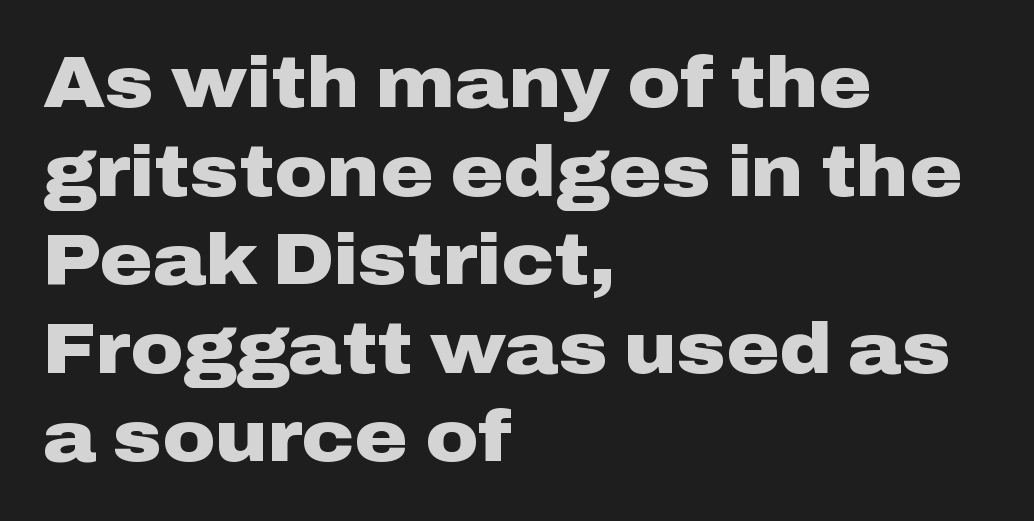
The image shows 72 px heavy, wide sans-serif type, upright; set left-aligned, line spacing 1.23x, normal letter spacing, not underlined; low stroke contrast and a medium x-height.
